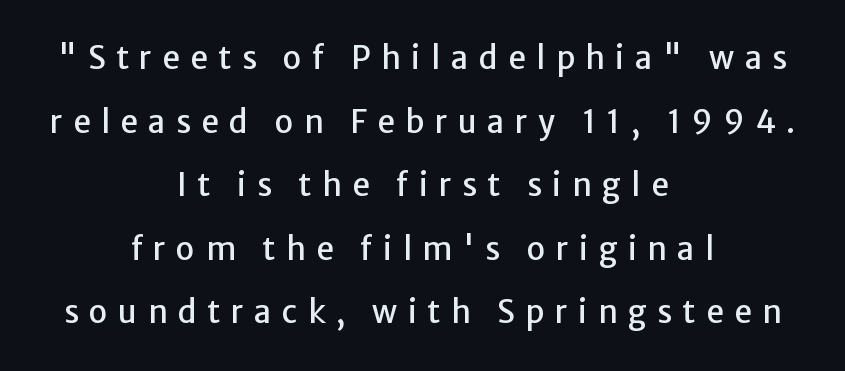
Any mark beneath the type? The region is blank. Between one letter and the next there's a generous, obvious gap. Every stem runs plumb, perpendicular to the baseline. You could not count columns in this text — the font is proportionally spaced. In terms of leading, this rendering errs on the spacious side. I'd call this a sans setting — the letters go barefoot.
